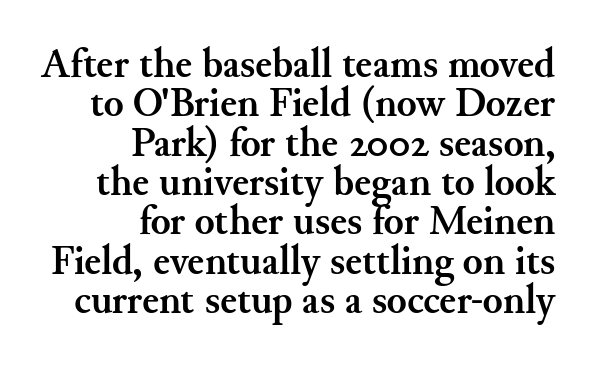
Q: Is the text bold? A: Yes.
Q: Is the text italic (slanted)? A: No, it is upright.
Q: Is the typeface a serif or a sans-serif typeface? A: Serif.
Q: Is the text underlined? A: No.
Q: How is the paragraph aligned? A: Right-aligned.
Q: Is the spacing between letters normal or unusually wide? A: Normal.
Q: Is the spacing between lines tight, normal or loose? A: Tight.
Q: Width (condensed, normal, or wide)? A: Normal.
Q: Stroke contrast? A: Medium.
Q: x-height? A: Small.
Q: Monospaced? A: No.
